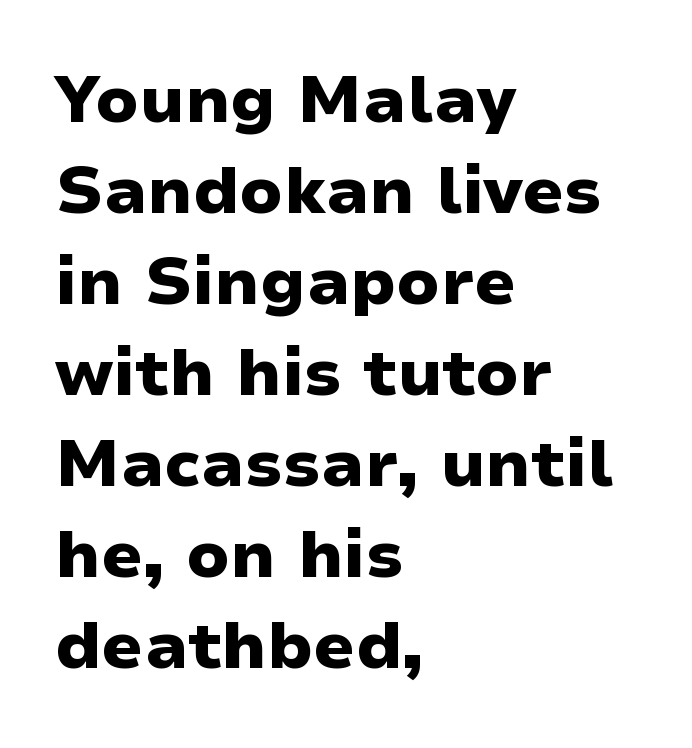
Each glyph is drawn with heavy, bold strokes. Unmarked baselines from the first word to the last. The setting favours the left margin, as ordinary paragraphs usually do. Words appear dense and cohesive because spacing is normal. A typesetter would call this proportional, since set widths differ per character.
